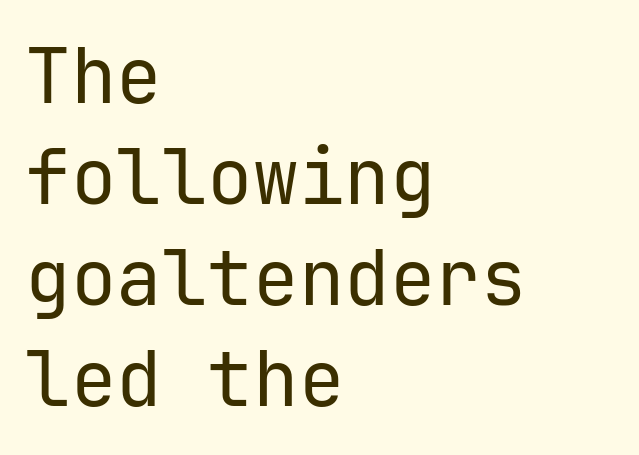
Q: Is the text bold? A: No.
Q: Is the text italic (slanted)? A: No, it is upright.
Q: Is the typeface a serif or a sans-serif typeface? A: Sans-serif.
Q: Is the text underlined? A: No.
Q: How is the paragraph aligned? A: Left-aligned.
Q: Is the spacing between letters normal or unusually wide? A: Normal.
Q: Is the spacing between lines tight, normal or loose? A: Normal.
Q: Width (condensed, normal, or wide)? A: Normal.
Q: Stroke contrast? A: Low.
Q: x-height? A: Medium.
Q: Monospaced? A: Yes.
